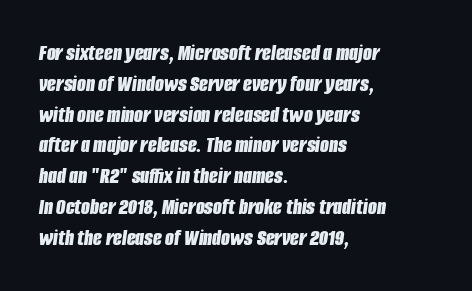
The image shows 23 px bold type, italic (leaning right); set left-aligned, normal line spacing (1.34x), normal letter spacing, not underlined.
